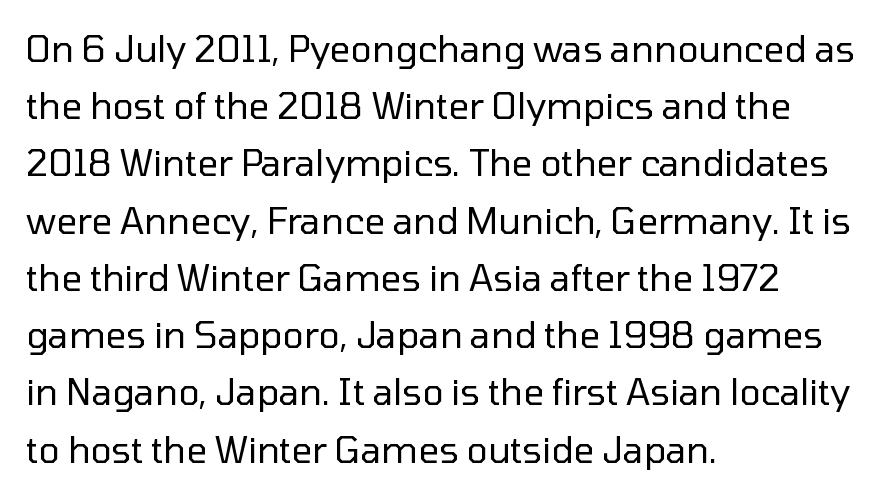
The image shows 36 px regular-weight sans-serif type, upright; set left-aligned, normal line spacing (1.59x), normal letter spacing, not underlined; low stroke contrast and a medium x-height.
